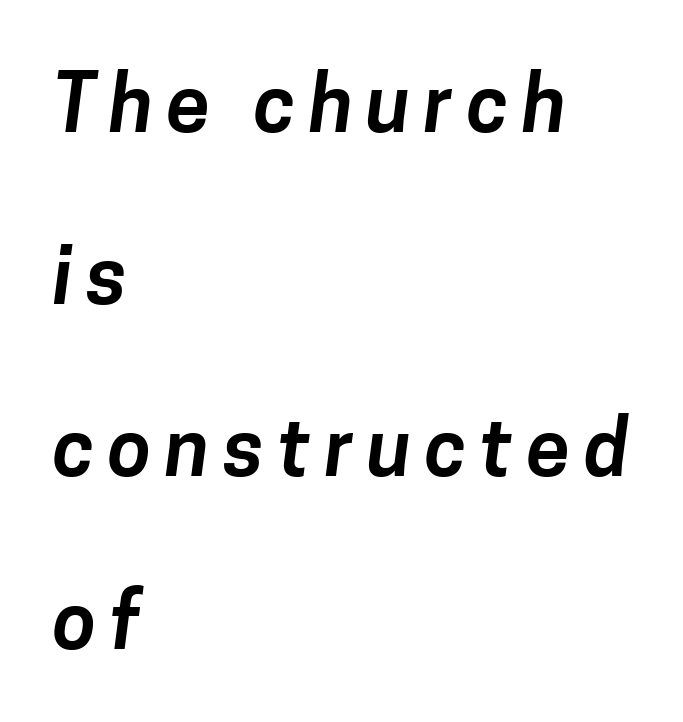
Spacing verdict: proportional, widths tailored to each character. Line starts are locked; line ends wander. This block would shrink considerably if given ordinary leading; it's expanded now. The foot of each line stays bare and open. These lines are composed in type without serifs.
